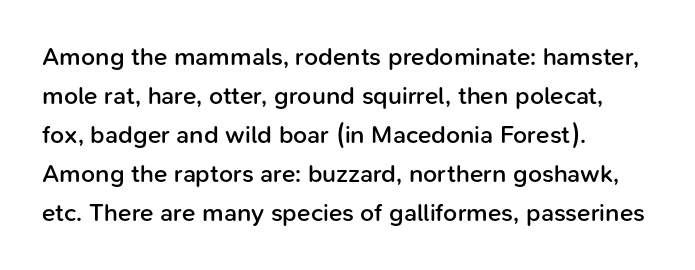
Q: Is the text bold? A: Semi-bold.
Q: Is the text italic (slanted)? A: No, it is upright.
Q: Is the text underlined? A: No.
Q: How is the paragraph aligned? A: Left-aligned.
Q: Is the spacing between letters normal or unusually wide? A: Normal.
Q: Is the spacing between lines tight, normal or loose? A: Normal.
